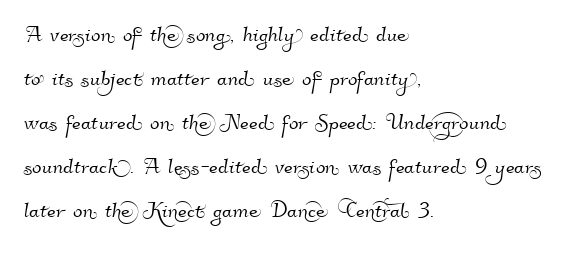
{"serif": "no", "width": "normal", "stroke_contrast": "high", "x_height": "small", "monospaced": "no", "underline": "no", "align": "left", "line_spacing": "normal", "line_spacing_ratio": 1.57, "letter_spacing": "normal", "letter_spacing_em": 0.0, "glyph_px": 28}
